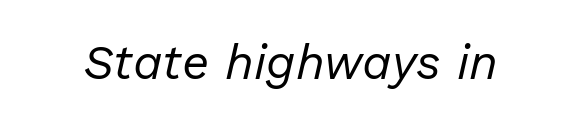
{"italic": "yes", "lean": "right", "slant_degrees": 13, "bold": "no", "weight": "regular", "width": "normal", "stroke_contrast": "low", "x_height": "medium", "monospaced": "no", "underline": "no", "letter_spacing": "normal", "letter_spacing_em": 0.0, "glyph_px": 48}
